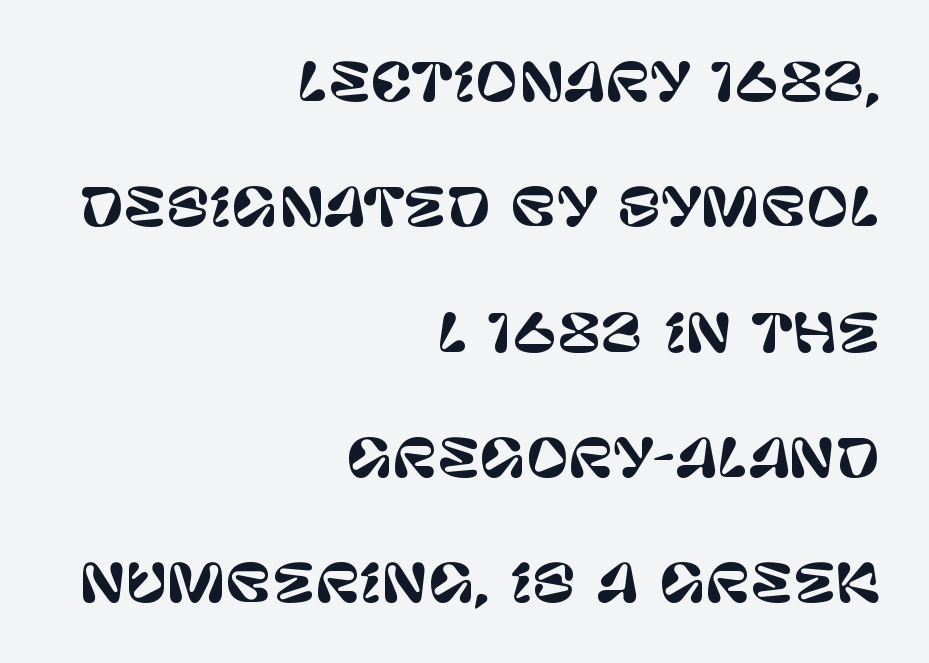
Q: Is the text italic (slanted)? A: Yes.
Q: Is the typeface a serif or a sans-serif typeface? A: Sans-serif.
Q: Is the text underlined? A: No.
Q: How is the paragraph aligned? A: Right-aligned.
Q: Is the spacing between letters normal or unusually wide? A: Normal.
Q: Is the spacing between lines tight, normal or loose? A: Loose.
Q: Width (condensed, normal, or wide)? A: Normal.
Q: Stroke contrast? A: Low.
Q: x-height? A: Large.
Q: Monospaced? A: No.
